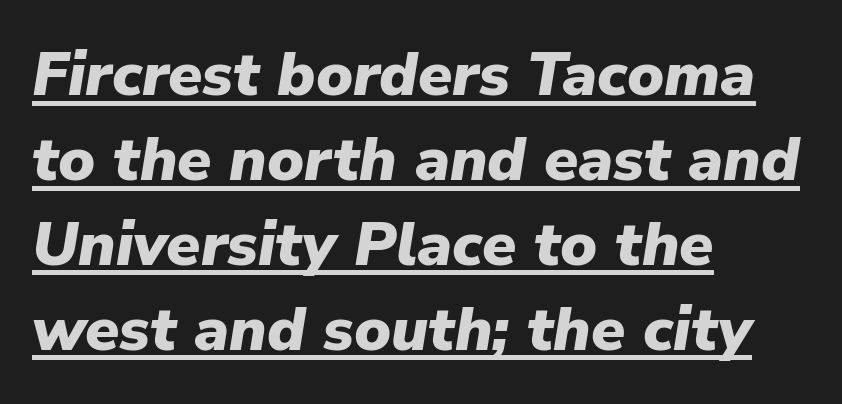
Q: Is the text bold? A: Yes.
Q: Is the text italic (slanted)? A: Yes, it leans right by about 9 degrees.
Q: Is the text underlined? A: Yes.
Q: How is the paragraph aligned? A: Left-aligned.
Q: Is the spacing between letters normal or unusually wide? A: Normal.
Q: Is the spacing between lines tight, normal or loose? A: Normal.
Q: Width (condensed, normal, or wide)? A: Normal.
Q: Stroke contrast? A: Low.
Q: x-height? A: Medium.
Q: Monospaced? A: No.
